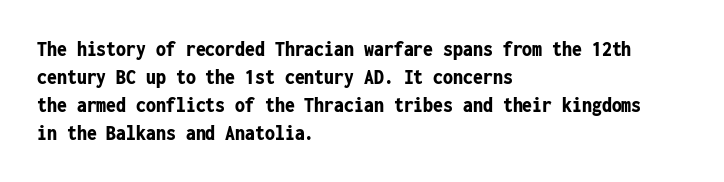
The image shows 22 px bold type, upright; set left-aligned, normal line spacing (1.27x), normal letter spacing, not underlined.
